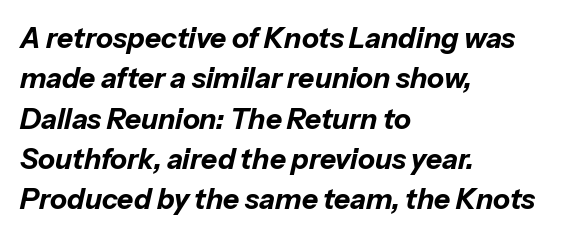
Q: Is the text bold? A: Yes.
Q: Is the text italic (slanted)? A: Yes, it leans right by about 13 degrees.
Q: Is the text underlined? A: No.
Q: How is the paragraph aligned? A: Left-aligned.
Q: Is the spacing between letters normal or unusually wide? A: Normal.
Q: Is the spacing between lines tight, normal or loose? A: Normal.
Q: Width (condensed, normal, or wide)? A: Normal.
Q: Stroke contrast? A: Low.
Q: x-height? A: Medium.
Q: Monospaced? A: No.
